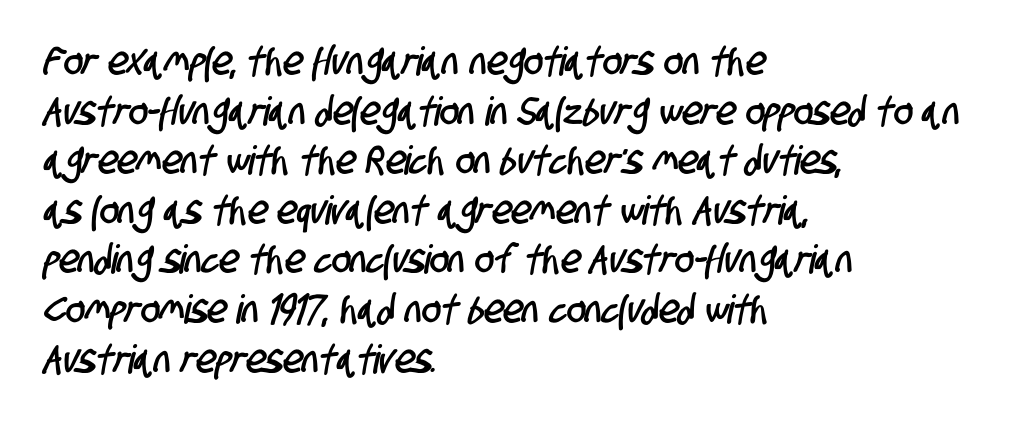
Q: Is the typeface a serif or a sans-serif typeface? A: Sans-serif.
Q: Is the text underlined? A: No.
Q: How is the paragraph aligned? A: Left-aligned.
Q: Is the spacing between letters normal or unusually wide? A: Normal.
Q: Width (condensed, normal, or wide)? A: Condensed.
Q: Stroke contrast? A: Low.
Q: x-height? A: Large.
Q: Monospaced? A: No.
